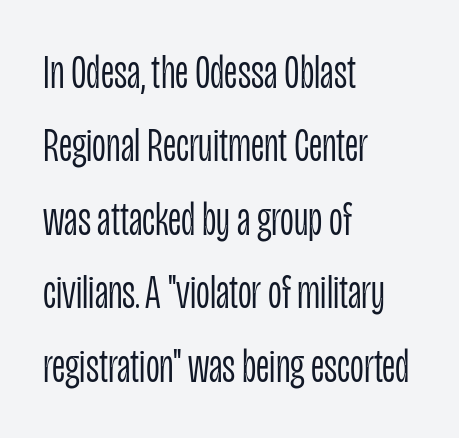
{"serif": "no", "italic": "no", "bold": "no", "weight": "light", "width": "condensed", "stroke_contrast": "low", "x_height": "large", "monospaced": "no", "underline": "no", "align": "left", "line_spacing": "normal", "line_spacing_ratio": 1.53, "letter_spacing": "normal", "letter_spacing_em": 0.0, "glyph_px": 48}
